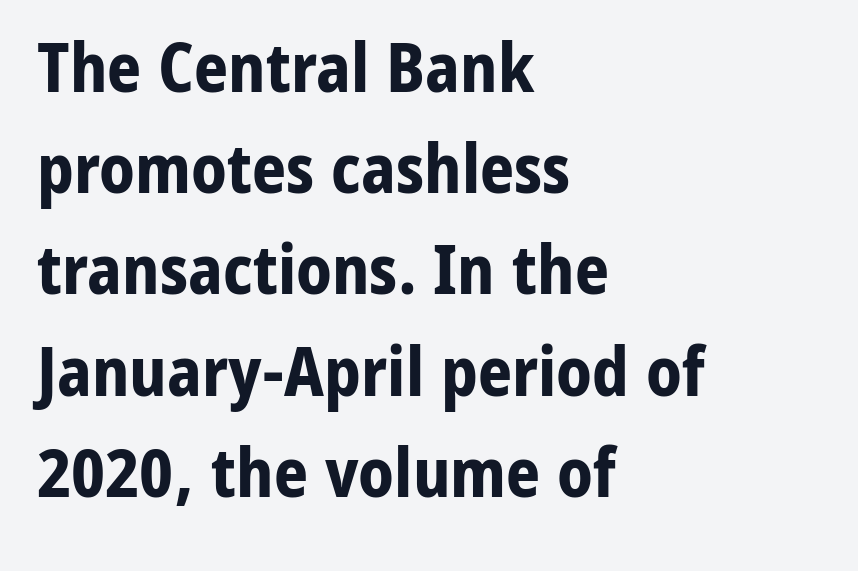
{"serif": "no", "italic": "no", "bold": "yes", "weight": "bold", "width": "normal", "stroke_contrast": "low", "x_height": "medium", "monospaced": "no", "underline": "no", "align": "left", "line_spacing": "normal", "line_spacing_ratio": 1.51, "letter_spacing": "normal", "letter_spacing_em": 0.0, "glyph_px": 67}
